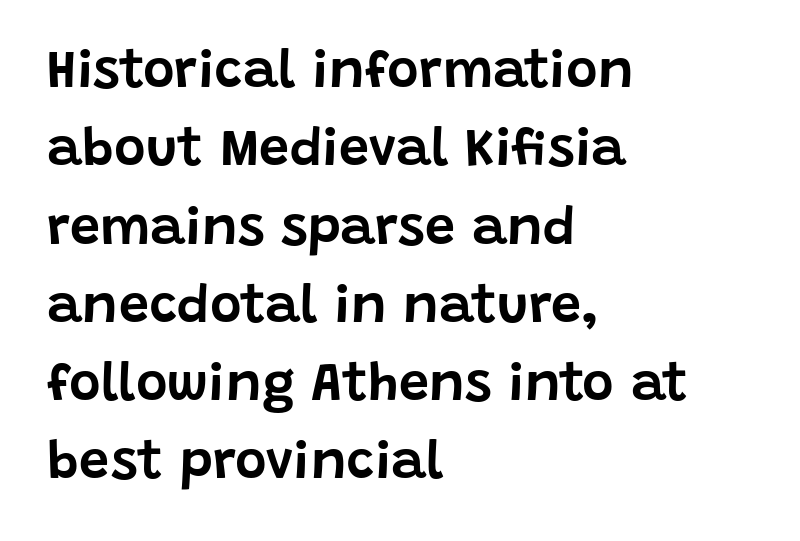
{"serif": "no", "italic": "no", "width": "normal", "stroke_contrast": "low", "x_height": "large", "monospaced": "no", "underline": "no", "align": "left", "line_spacing": "normal", "line_spacing_ratio": 1.45, "letter_spacing": "normal", "letter_spacing_em": 0.0, "glyph_px": 54}
